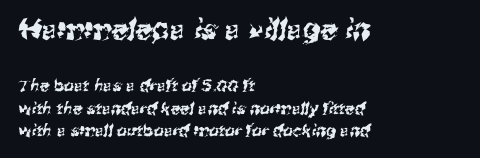
The image shows 28 px sans-serif type; set left-aligned, normal line spacing (1.39x), normal letter spacing, not underlined; the first (top) block is 1.75x larger; medium stroke contrast and a medium x-height.
